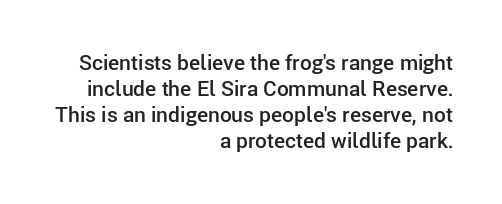
The image shows 21 px text type, upright; set right-aligned, line spacing 1.24x, normal letter spacing, not underlined.
